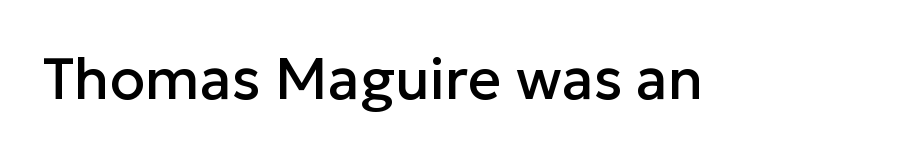
Q: Is the text italic (slanted)? A: No, it is upright.
Q: Is the typeface a serif or a sans-serif typeface? A: Sans-serif.
Q: Is the text underlined? A: No.
Q: Is the spacing between letters normal or unusually wide? A: Normal.
Q: Width (condensed, normal, or wide)? A: Normal.
Q: Stroke contrast? A: Low.
Q: x-height? A: Medium.
Q: Monospaced? A: No.
